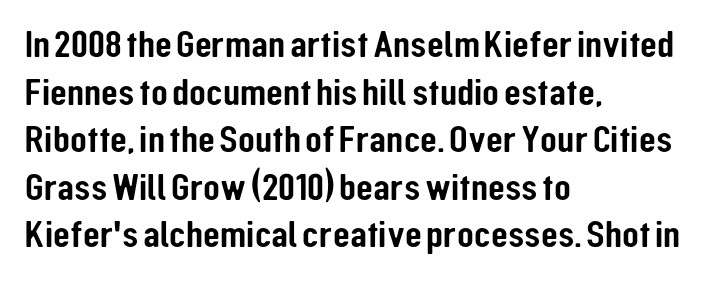
Q: Is the text italic (slanted)? A: No, it is upright.
Q: Is the typeface a serif or a sans-serif typeface? A: Sans-serif.
Q: Is the text underlined? A: No.
Q: How is the paragraph aligned? A: Left-aligned.
Q: Is the spacing between letters normal or unusually wide? A: Normal.
Q: Width (condensed, normal, or wide)? A: Condensed.
Q: Stroke contrast? A: Low.
Q: x-height? A: Medium.
Q: Monospaced? A: No.
